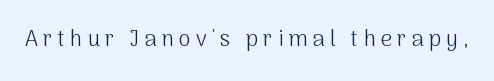
Substantial extra tracking has been applied to these lines. Each row of text sits above clean, open space. Nothing heavy about these letters — not bold at all. Ordinary non-slanted type is in use.
